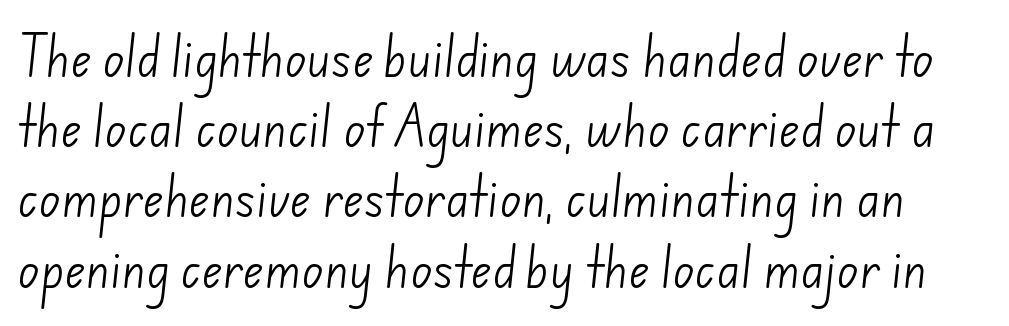
{"serif": "no", "bold": "no", "weight": "light", "width": "normal", "stroke_contrast": "low", "x_height": "small", "monospaced": "no", "underline": "no", "line_spacing": "normal", "line_spacing_ratio": 1.56, "letter_spacing": "normal", "letter_spacing_em": 0.0, "glyph_px": 45}
